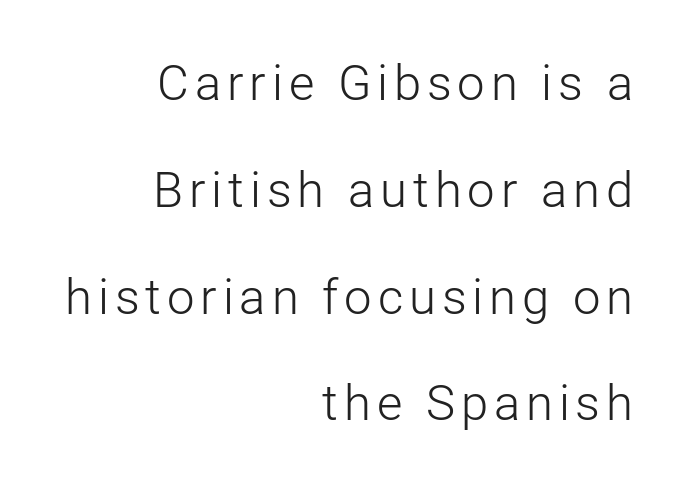
The image shows 49 px light sans-serif type, upright; set right-aligned, loose line spacing (2.18x), not underlined; low stroke contrast and a medium x-height.
